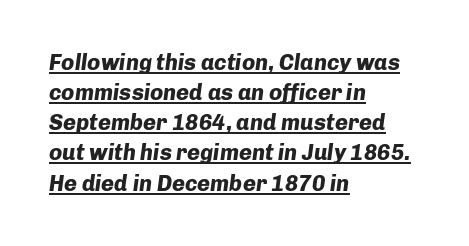
{"italic": "yes", "lean": "right", "slant_degrees": 8, "bold": "yes", "underline": "yes", "align": "left", "line_spacing": "normal", "line_spacing_ratio": 1.37, "letter_spacing": "normal", "letter_spacing_em": 0.0, "glyph_px": 22}
